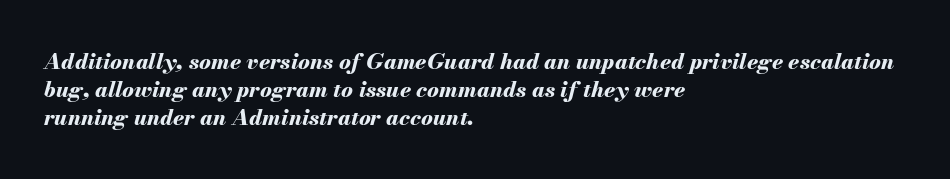
Q: Is the text bold? A: Yes.
Q: Is the text italic (slanted)? A: Yes, it leans right by about 13 degrees.
Q: Is the text underlined? A: No.
Q: How is the paragraph aligned? A: Left-aligned.
Q: Is the spacing between letters normal or unusually wide? A: Normal.
Q: Is the spacing between lines tight, normal or loose? A: Normal.
